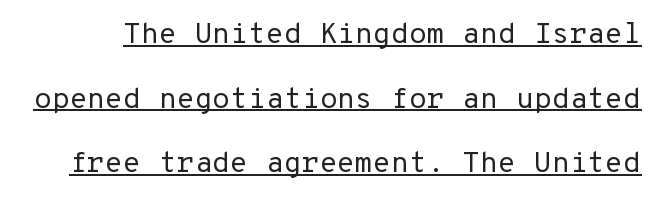
This is not heavy type; no bold has been used. No feet cap the strokes, marking this as sans-serif type. The face used here is rendered with its standard letterfit. The typesetter has applied underlining to the passage shown.
